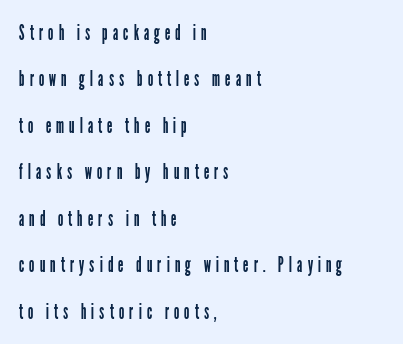
Q: Is the text bold? A: No.
Q: Is the text italic (slanted)? A: No, it is upright.
Q: Is the text underlined? A: No.
Q: How is the paragraph aligned? A: Left-aligned.
Q: Is the spacing between letters normal or unusually wide? A: Unusually wide.
Q: Is the spacing between lines tight, normal or loose? A: Loose.
